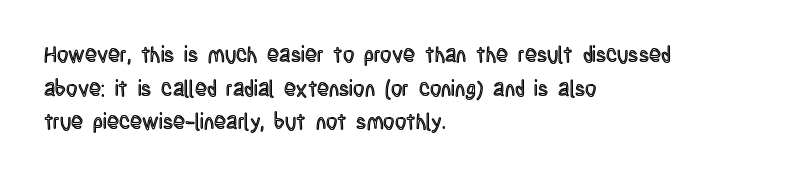
Q: Is the text italic (slanted)? A: No, it is upright.
Q: Is the text underlined? A: No.
Q: How is the paragraph aligned? A: Left-aligned.
Q: Is the spacing between letters normal or unusually wide? A: Normal.
Q: Is the spacing between lines tight, normal or loose? A: Normal.
